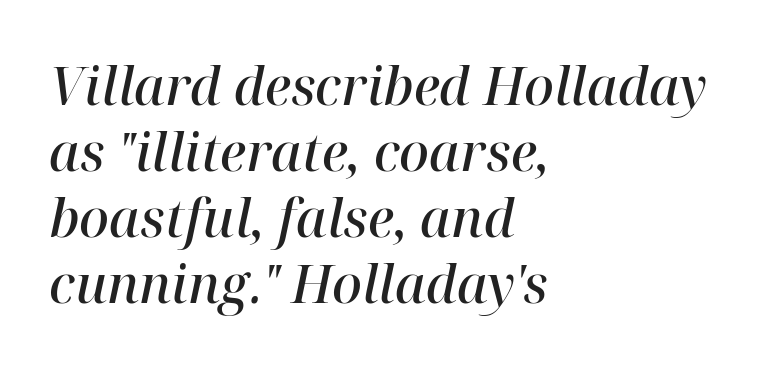
Q: Is the text bold? A: Semi-bold.
Q: Is the text italic (slanted)? A: Yes, it leans right by about 12 degrees.
Q: Is the typeface a serif or a sans-serif typeface? A: Serif.
Q: Is the text underlined? A: No.
Q: How is the paragraph aligned? A: Left-aligned.
Q: Is the spacing between letters normal or unusually wide? A: Normal.
Q: Is the spacing between lines tight, normal or loose? A: Normal.
Q: Width (condensed, normal, or wide)? A: Normal.
Q: Stroke contrast? A: High.
Q: x-height? A: Medium.
Q: Monospaced? A: No.
